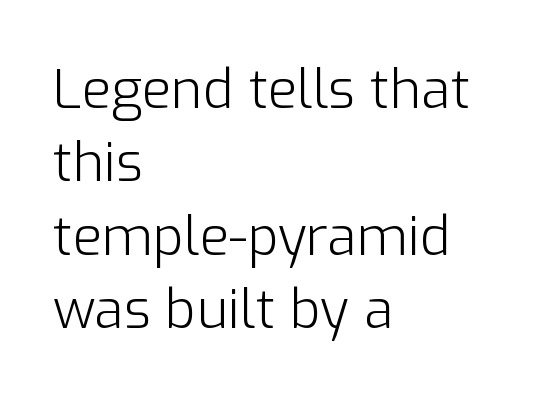
Q: Is the text bold? A: No.
Q: Is the text italic (slanted)? A: No, it is upright.
Q: Is the typeface a serif or a sans-serif typeface? A: Sans-serif.
Q: Is the text underlined? A: No.
Q: How is the paragraph aligned? A: Left-aligned.
Q: Is the spacing between letters normal or unusually wide? A: Normal.
Q: Is the spacing between lines tight, normal or loose? A: Normal.
Q: Width (condensed, normal, or wide)? A: Normal.
Q: Stroke contrast? A: Low.
Q: x-height? A: Medium.
Q: Monospaced? A: No.
